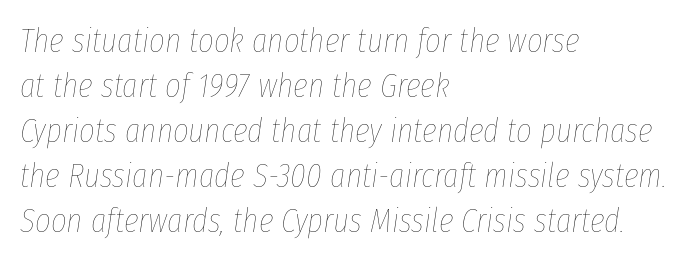
Q: Is the text bold? A: No.
Q: Is the text italic (slanted)? A: Yes, it leans right by about 8 degrees.
Q: Is the text underlined? A: No.
Q: How is the paragraph aligned? A: Left-aligned.
Q: Is the spacing between letters normal or unusually wide? A: Normal.
Q: Is the spacing between lines tight, normal or loose? A: Normal.
Q: Width (condensed, normal, or wide)? A: Condensed.
Q: Stroke contrast? A: Low.
Q: x-height? A: Medium.
Q: Monospaced? A: No.
